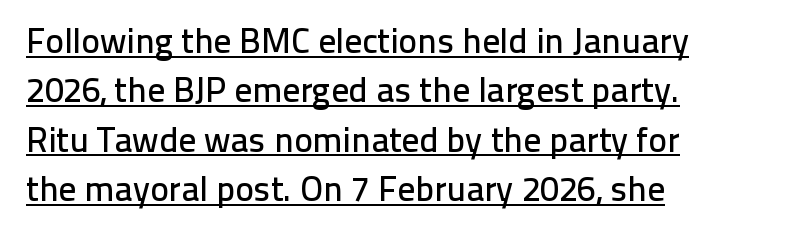
The image shows 35 px sans-serif type, upright; set left-aligned, normal line spacing (1.41x), normal letter spacing, underlined; low stroke contrast and a medium x-height.
